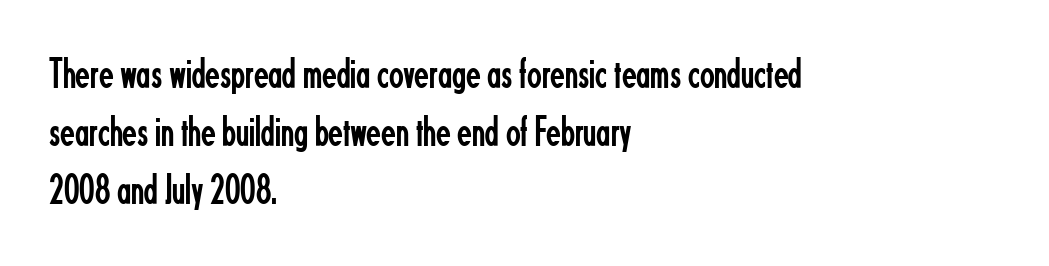
Here the designer chose a conventional face with non-uniform glyph widths. No extra ink here — the face is not bold. Nobody drew a line under any word here. Casual observation: everything's shoved over to the left.
